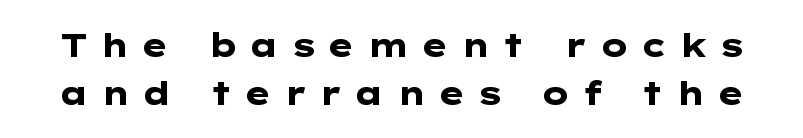
Q: Is the text bold? A: Yes.
Q: Is the text italic (slanted)? A: No, it is upright.
Q: Is the typeface a serif or a sans-serif typeface? A: Sans-serif.
Q: Is the text underlined? A: No.
Q: Is the spacing between letters normal or unusually wide? A: Unusually wide.
Q: Is the spacing between lines tight, normal or loose? A: Normal.
Q: Width (condensed, normal, or wide)? A: Wide.
Q: Stroke contrast? A: Low.
Q: x-height? A: Medium.
